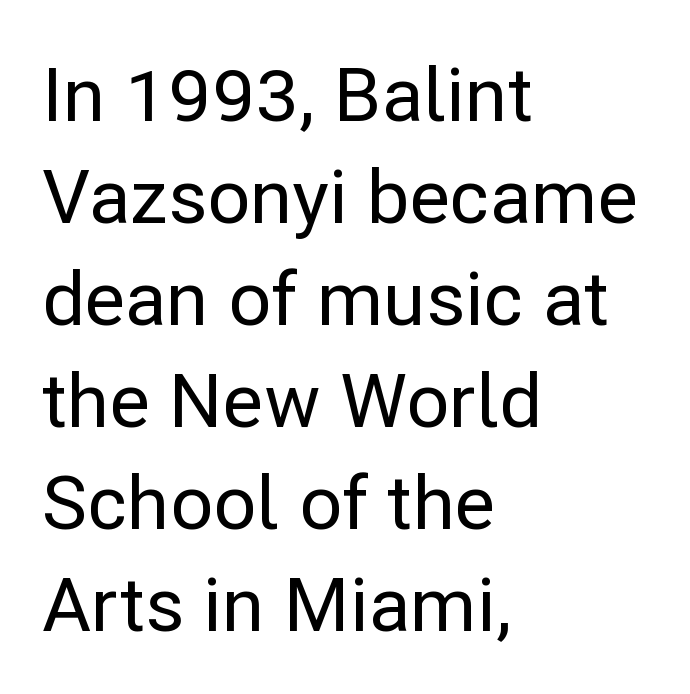
The image shows 75 px sans-serif type, upright; set left-aligned, normal line spacing (1.36x), normal letter spacing, not underlined; low stroke contrast and a medium x-height.
